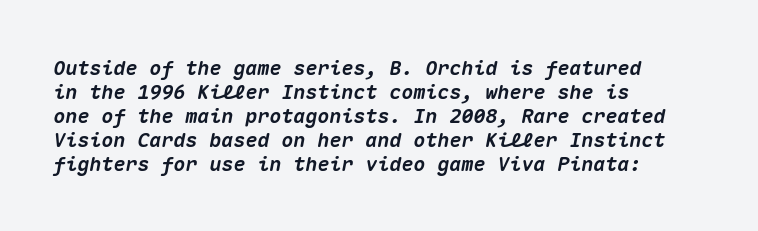
The image shows 20 px bold type, italic (leaning right); set left-aligned, line spacing 1.2x, normal letter spacing, not underlined.
